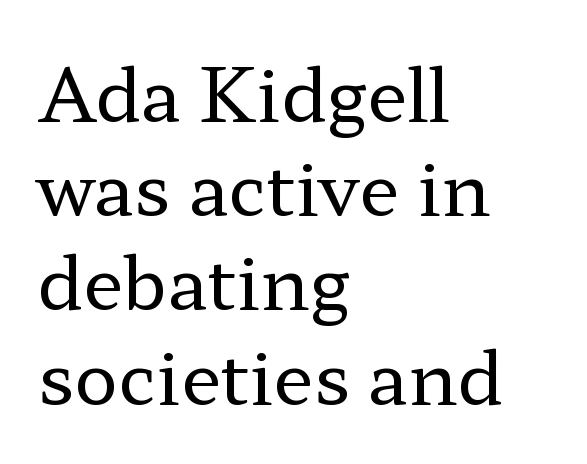
{"serif": "yes", "italic": "no", "bold": "no", "weight": "regular", "width": "wide", "stroke_contrast": "low", "x_height": "medium", "monospaced": "no", "underline": "no", "align": "left", "line_spacing": "normal", "line_spacing_ratio": 1.29, "letter_spacing": "normal", "letter_spacing_em": 0.0, "glyph_px": 73}
